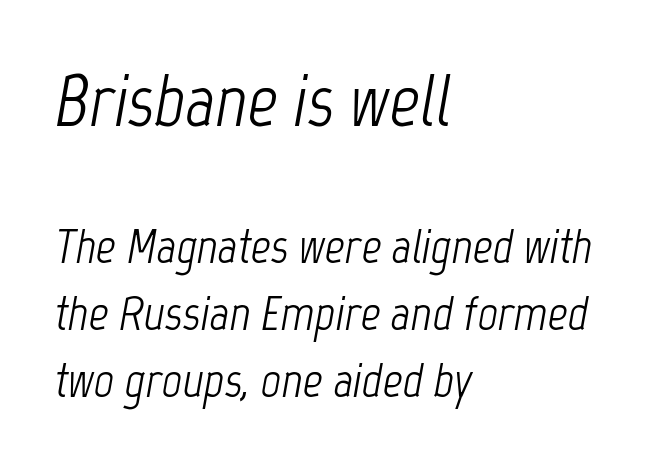
Q: Is the text bold? A: No.
Q: Is the text italic (slanted)? A: Yes, it leans right by about 12 degrees.
Q: Is the text underlined? A: No.
Q: How is the paragraph aligned? A: Left-aligned.
Q: Is the spacing between letters normal or unusually wide? A: Normal.
Q: Is the spacing between lines tight, normal or loose? A: Normal.
Q: Which block of text is set in a larger size, the first (top) or the second (bottom)? A: The first (top) one.
Q: Width (condensed, normal, or wide)? A: Condensed.
Q: Stroke contrast? A: Low.
Q: x-height? A: Medium.
Q: Monospaced? A: No.
